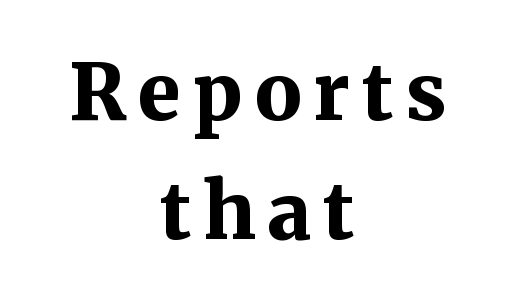
Q: Is the text bold? A: Yes.
Q: Is the text italic (slanted)? A: No, it is upright.
Q: Is the typeface a serif or a sans-serif typeface? A: Serif.
Q: Is the text underlined? A: No.
Q: How is the paragraph aligned? A: Centered.
Q: Is the spacing between lines tight, normal or loose? A: Normal.
Q: Width (condensed, normal, or wide)? A: Normal.
Q: Stroke contrast? A: Medium.
Q: x-height? A: Medium.
Q: Monospaced? A: No.
